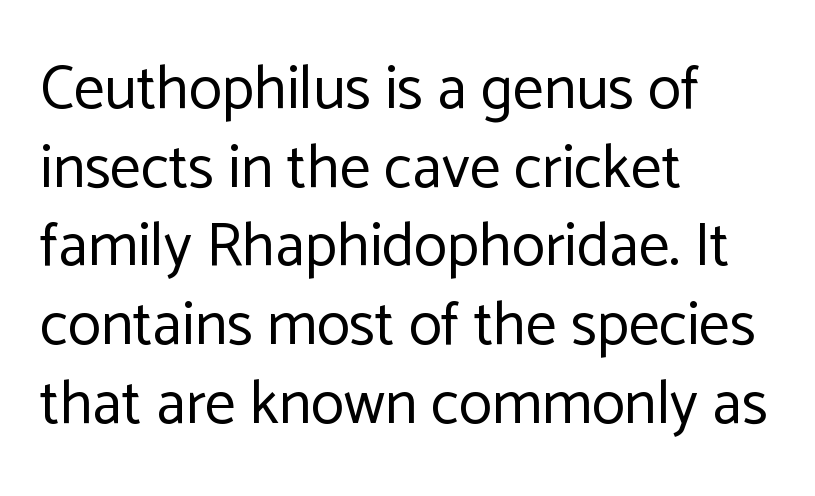
The lines sit at an ordinary, default distance from one another. This is not heavy type; no bold has been used. Regarding serifs, this sample does without them. Left-aligned paragraph, ragged on the right. This rendering features lettering with no underline.
